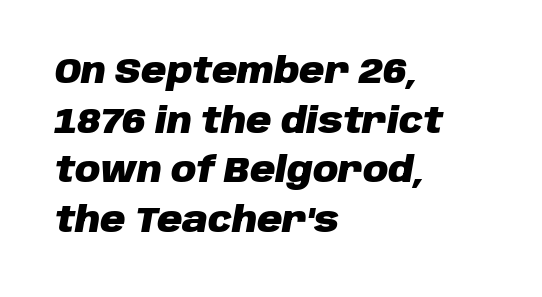
{"italic": "yes", "lean": "right", "slant_degrees": 10, "bold": "yes", "weight": "heavy", "width": "normal", "stroke_contrast": "low", "x_height": "large", "monospaced": "no", "underline": "no", "align": "left", "line_spacing": "normal", "line_spacing_ratio": 1.42, "letter_spacing": "normal", "letter_spacing_em": 0.0, "glyph_px": 35}
